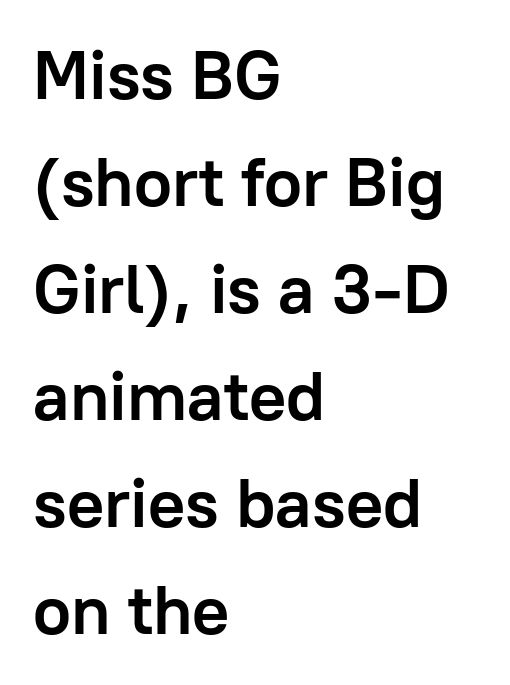
Proportional: the letters do not fall into vertical columns. How would I describe the line gaps? Plain and ordinary. Observe the ordinary spacing: letters are neighbours, not strangers. This sample uses an upright cut, with every glyph sitting square on the baseline. Strong, thick strokes mark this as bold type.
